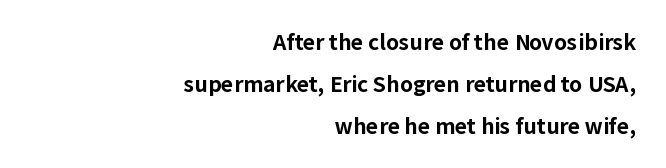
{"italic": "no", "bold": "yes", "underline": "no", "align": "right", "line_spacing": "loose", "line_spacing_ratio": 2.0, "letter_spacing": "normal", "letter_spacing_em": 0.0, "glyph_px": 21}
